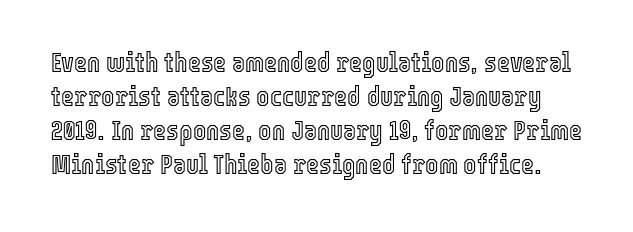
The image shows 28 px condensed type, upright; set line spacing 1.22x, normal letter spacing, not underlined; a medium x-height.
